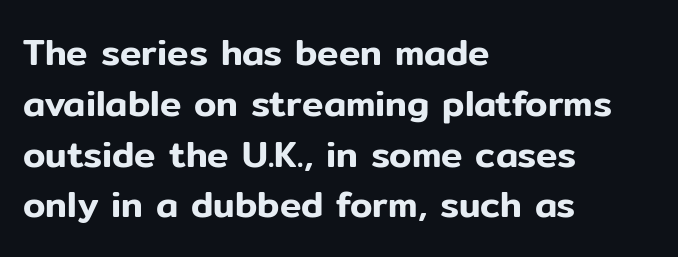
These lines sit exactly where default settings would place them. A typesetter would call this zero additional tracking. The glyphs are unaccompanied by any horizontal stroke below them. You could not count columns in this text — the font is proportionally spaced. Classification — sans serif. Every character sits straight up, as roman type does.
